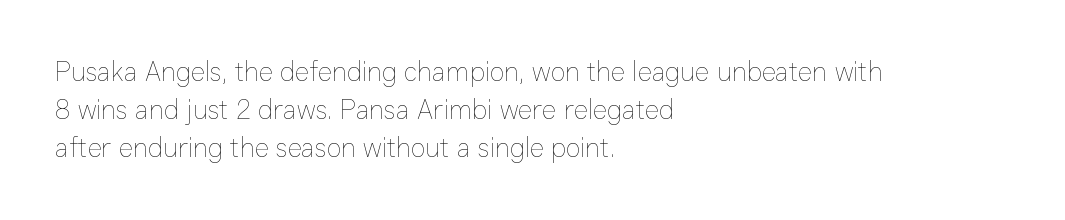
Q: Is the text bold? A: No.
Q: Is the text italic (slanted)? A: No, it is upright.
Q: Is the text underlined? A: No.
Q: How is the paragraph aligned? A: Left-aligned.
Q: Is the spacing between letters normal or unusually wide? A: Normal.
Q: Is the spacing between lines tight, normal or loose? A: Normal.
